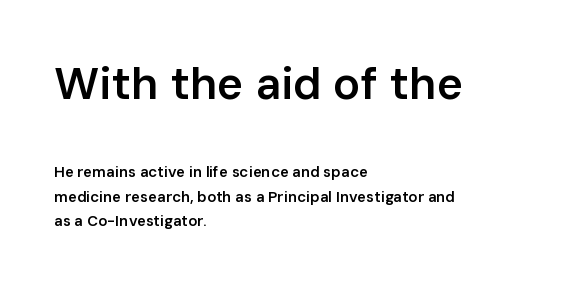
{"serif": "no", "italic": "no", "bold": "semi", "weight": "semibold", "width": "normal", "stroke_contrast": "low", "x_height": "medium", "monospaced": "no", "underline": "no", "align": "left", "line_spacing": "normal", "line_spacing_ratio": 1.61, "letter_spacing": "normal", "letter_spacing_em": 0.0, "larger_block": "first", "size_ratio": 3.0, "glyph_px": 45}
